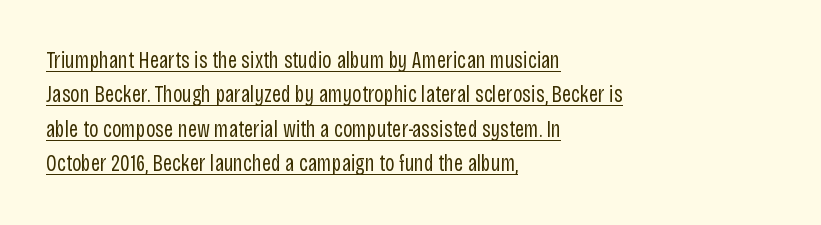
The image shows 23 px text type, upright; set left-aligned, normal line spacing (1.5x), normal letter spacing, underlined.
